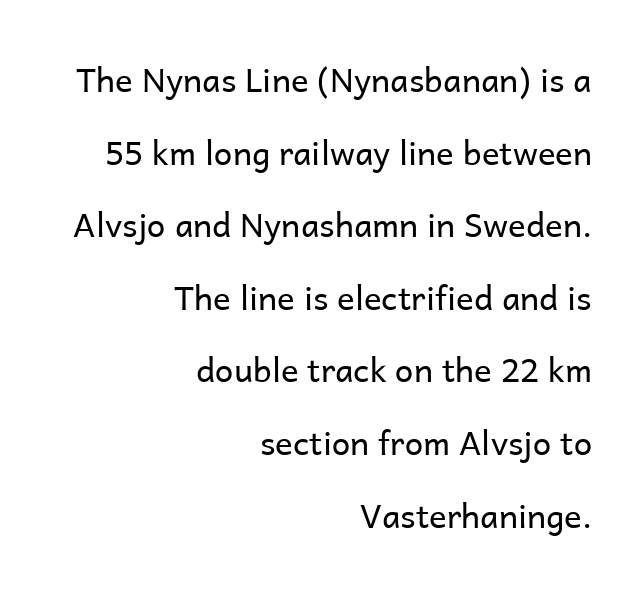
The image shows 33 px regular-weight sans-serif type, upright; set right-aligned, loose line spacing (2.2x), normal letter spacing, not underlined; low stroke contrast and a medium x-height.
